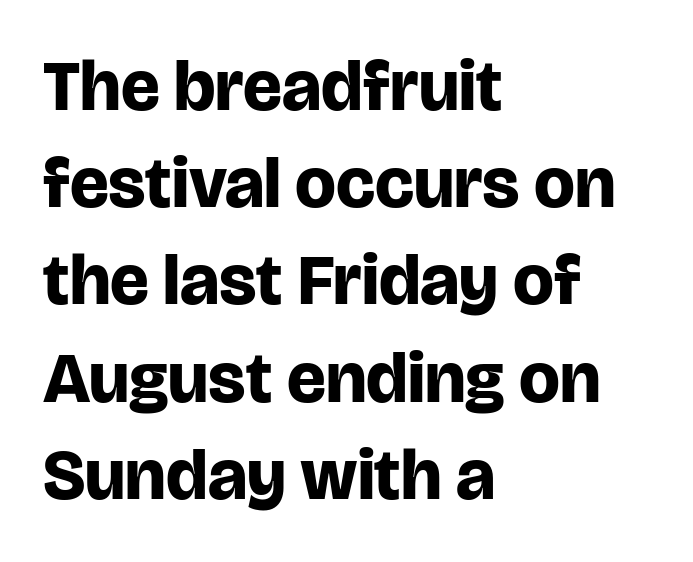
Spacing verdict: proportional, widths tailored to each character. The glyphs in this specimen are sans serif. Letters rest on an invisible, unmarked baseline. The typesetter chose a ragged-right arrangement here. The leading is moderate, giving the passage an even texture.
